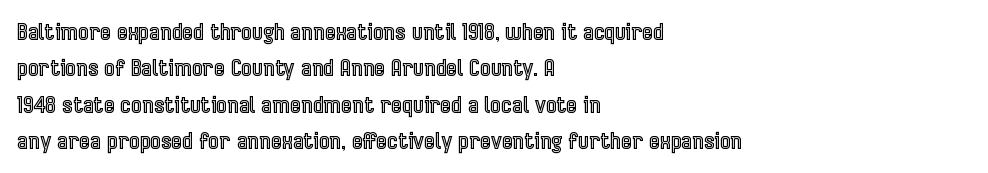
The image shows 23 px text type, upright; set left-aligned, normal line spacing (1.58x), normal letter spacing, not underlined.
